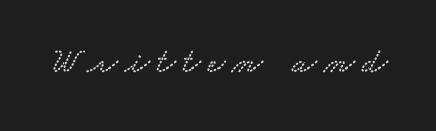
Clear beneath every line of the passage. Spacing verdict: proportional, widths tailored to each character. The horizontal fit of the characters is loose and conspicuously gappy.
